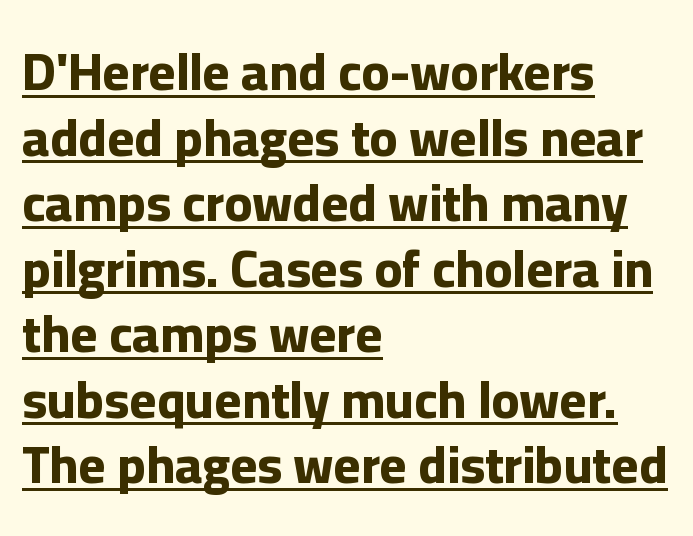
Q: Is the text bold? A: Yes.
Q: Is the text italic (slanted)? A: No, it is upright.
Q: Is the typeface a serif or a sans-serif typeface? A: Sans-serif.
Q: Is the text underlined? A: Yes.
Q: How is the paragraph aligned? A: Left-aligned.
Q: Is the spacing between letters normal or unusually wide? A: Normal.
Q: Is the spacing between lines tight, normal or loose? A: Normal.
Q: Width (condensed, normal, or wide)? A: Normal.
Q: Stroke contrast? A: Low.
Q: x-height? A: Medium.
Q: Monospaced? A: No.
